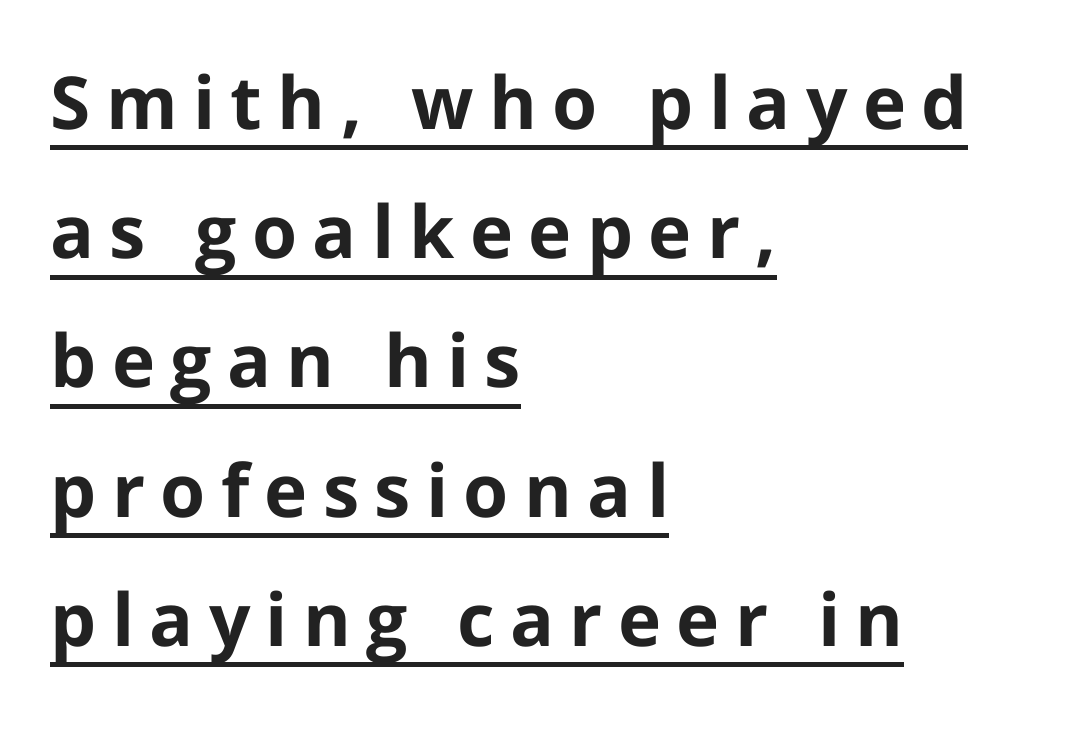
Looks like regular typesetting: each glyph gets only the width it needs. The rendering uses the underline text-decoration. Glyph-to-glyph distance is far greater than everyday printed text. The rag falls on the right side of this text block. Style check: upright. A sans-serif font was chosen for this passage.
